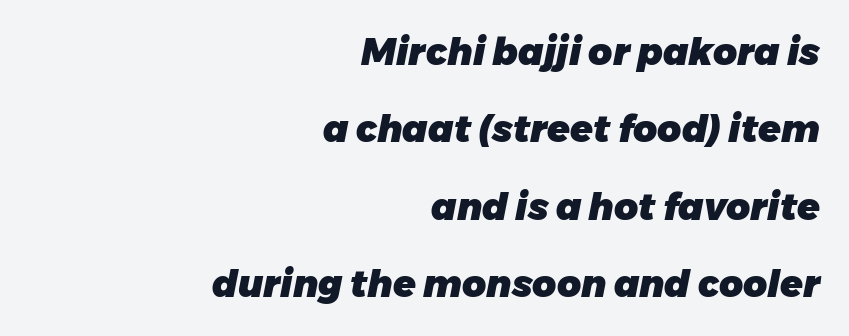
The image shows 37 px heavy type, italic (leaning right); set right-aligned, loose line spacing (2.09x), normal letter spacing, not underlined; low stroke contrast and a medium x-height.
